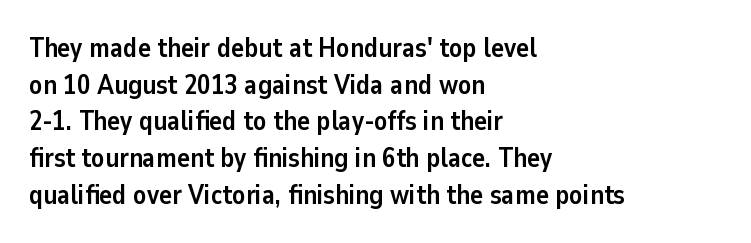
Q: Is the text bold? A: Yes.
Q: Is the text italic (slanted)? A: No, it is upright.
Q: Is the text underlined? A: No.
Q: How is the paragraph aligned? A: Left-aligned.
Q: Is the spacing between letters normal or unusually wide? A: Normal.
Q: Is the spacing between lines tight, normal or loose? A: Normal.
